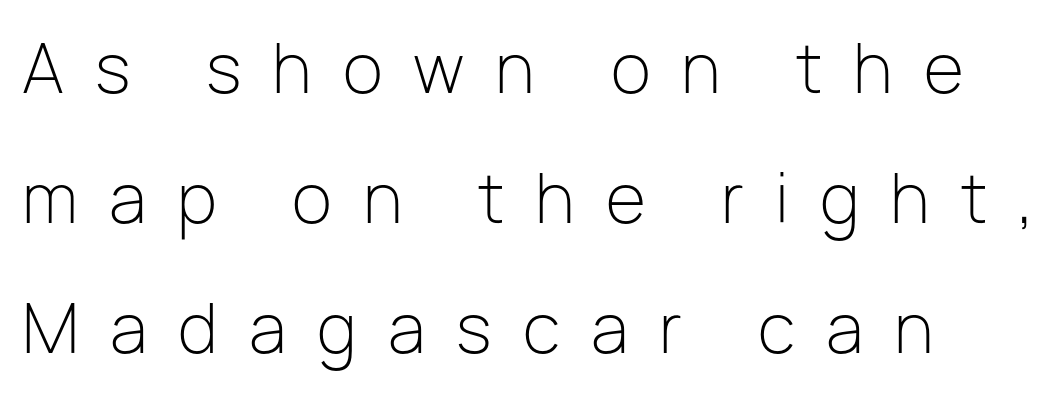
The image shows 66 px light sans-serif type, upright; set left-aligned, loose line spacing (1.97x), unusually wide letter spacing (+0.47 em), not underlined; low stroke contrast and a medium x-height.
